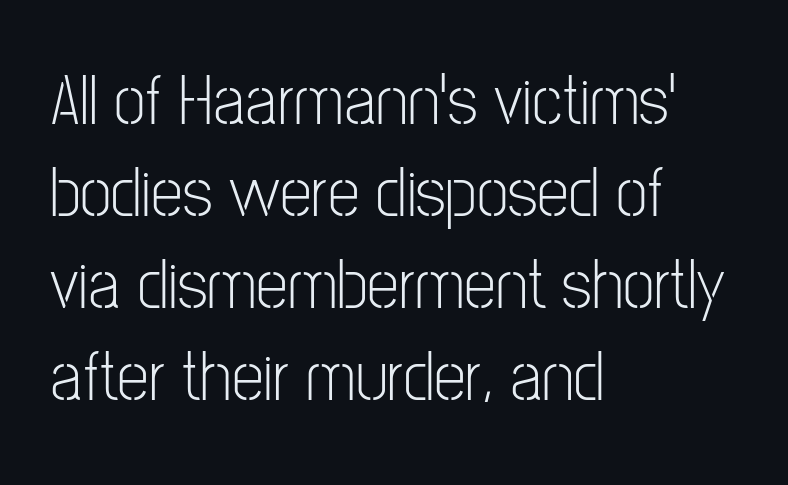
Character widths vary here, with narrow letters taking less room than wide ones. Stems here are at most as thick as an everyday book face. Anything drawn beneath the words? Only blank space. Does the lettering tilt? It doesn't — this is upright. The font family rendered here belongs to the sans-serif group.
